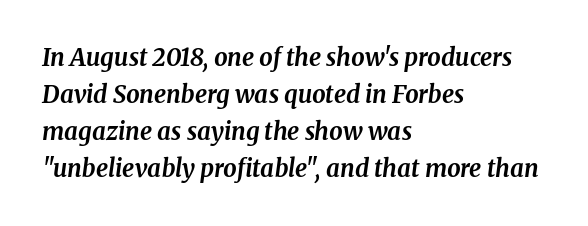
The image shows 24 px bold type, italic (leaning right); set left-aligned, normal line spacing (1.54x), normal letter spacing, not underlined.
